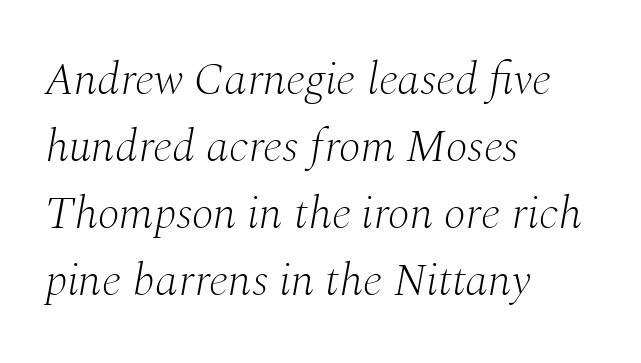
The image shows 46 px light serif type, italic (leaning right); set left-aligned, normal line spacing (1.46x), normal letter spacing, not underlined; medium stroke contrast and a medium x-height.
